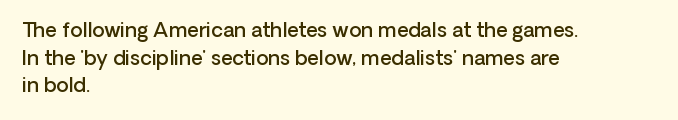
The image shows 20 px text type, upright; set left-aligned, normal line spacing (1.38x), normal letter spacing, not underlined.
